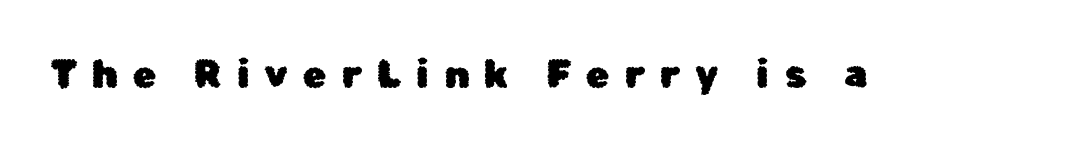
The passage shown is not underscored anywhere. Proportional: the letters do not fall into vertical columns. Serifs: no, the terminals of the letterforms are clean. The line texture is sparse and dotted thanks to wide tracking. Tall strokes in this sample are plumb rather than angled.
